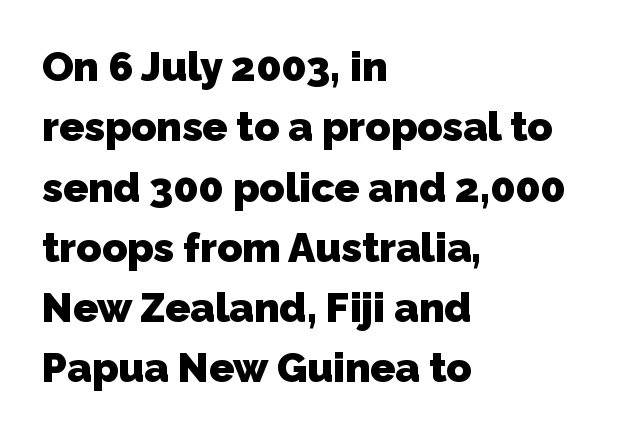
Q: Is the text bold? A: Yes.
Q: Is the typeface a serif or a sans-serif typeface? A: Sans-serif.
Q: Is the text underlined? A: No.
Q: How is the paragraph aligned? A: Left-aligned.
Q: Is the spacing between letters normal or unusually wide? A: Normal.
Q: Is the spacing between lines tight, normal or loose? A: Normal.
Q: Width (condensed, normal, or wide)? A: Normal.
Q: Stroke contrast? A: Low.
Q: x-height? A: Medium.
Q: Monospaced? A: No.
